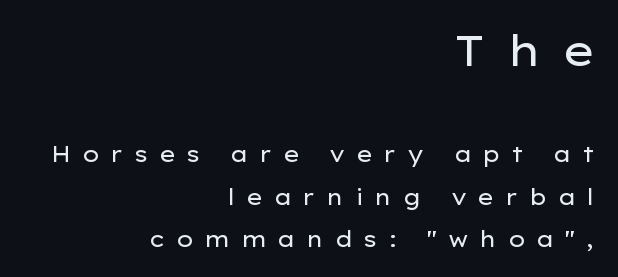
The leading is generous, giving the passage an open texture. The typesetting does not lean heavy: it is not bold. Reading top to bottom, the characters get smaller at the block break. Note the varied advance widths — an 'i' is clearly narrower than an 'm'.
